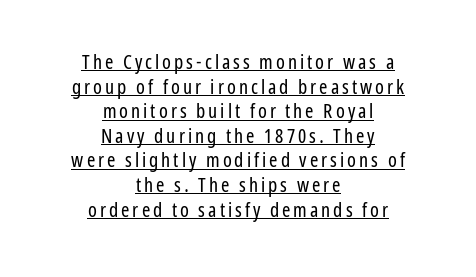
Q: Is the text bold? A: No.
Q: Is the text italic (slanted)? A: No, it is upright.
Q: Is the text underlined? A: Yes.
Q: How is the paragraph aligned? A: Centered.
